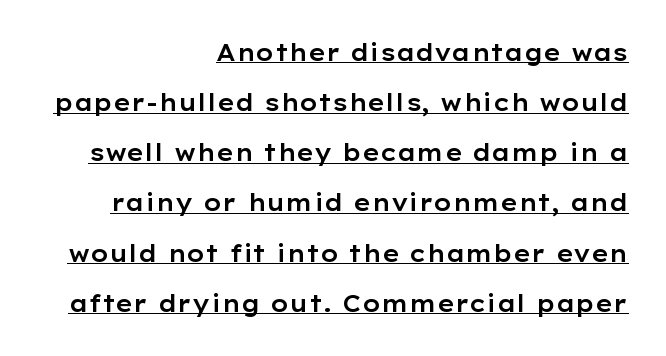
{"italic": "no", "underline": "yes", "align": "right", "line_spacing": "loose", "line_spacing_ratio": 2.18, "letter_spacing": "normal", "letter_spacing_em": 0.0, "glyph_px": 23}
